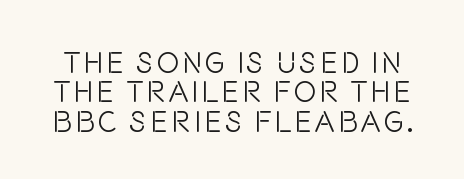
The image shows 30 px light, condensed sans-serif type, upright; set tight line spacing (0.98x), not underlined; low stroke contrast and a large x-height.
